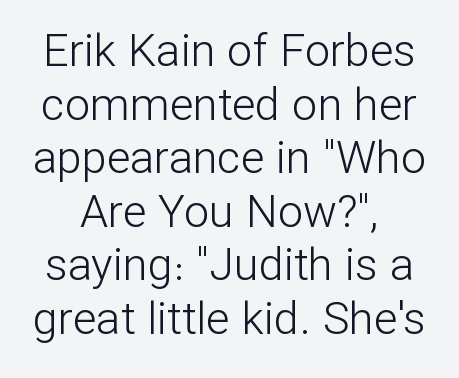
{"serif": "no", "italic": "no", "bold": "no", "weight": "light", "width": "normal", "stroke_contrast": "low", "x_height": "medium", "monospaced": "no", "underline": "no", "line_spacing_ratio": 1.19, "letter_spacing": "normal", "letter_spacing_em": 0.0, "glyph_px": 45}
